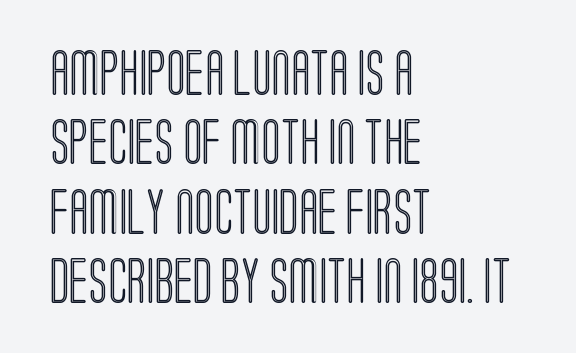
Default kerning and tracking; the words read as compact shapes. Letters rest on an invisible, unmarked baseline. Spacing verdict: proportional, widths tailored to each character. The rag falls on the right side of this text block. Do the letters lean? They stand straight.
